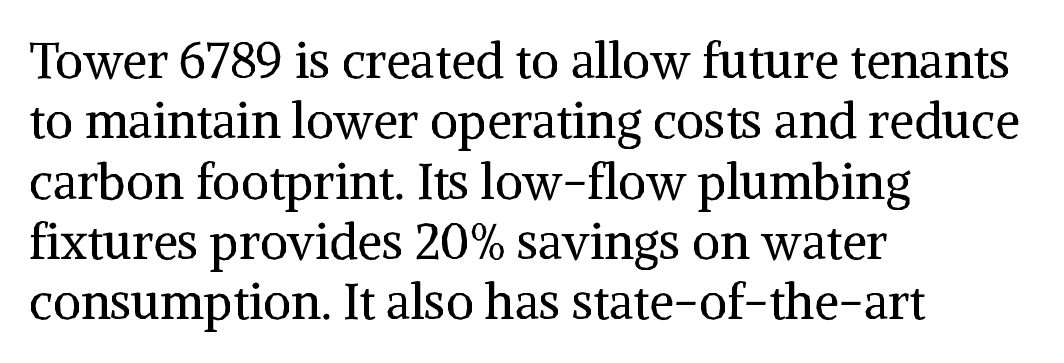
The image shows 49 px regular-weight serif type, upright; set left-aligned, line spacing 1.23x, normal letter spacing, not underlined; medium stroke contrast and a medium x-height.
